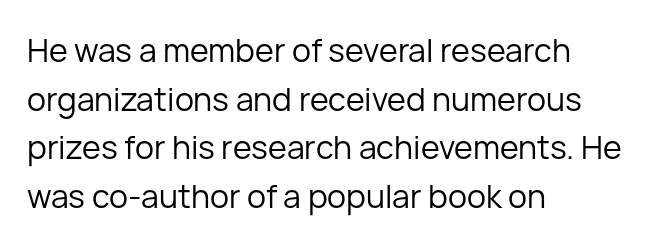
{"serif": "no", "italic": "no", "bold": "no", "weight": "regular", "width": "normal", "stroke_contrast": "low", "x_height": "medium", "monospaced": "no", "underline": "no", "align": "left", "line_spacing": "normal", "line_spacing_ratio": 1.52, "letter_spacing": "normal", "letter_spacing_em": 0.0, "glyph_px": 32}
